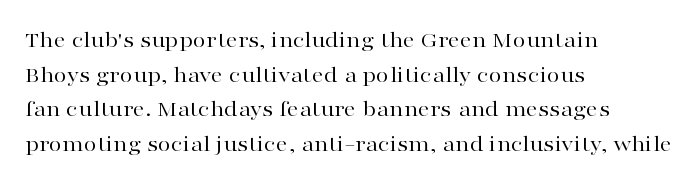
The image shows 24 px text type, upright; set left-aligned, normal line spacing (1.44x), normal letter spacing, not underlined.
